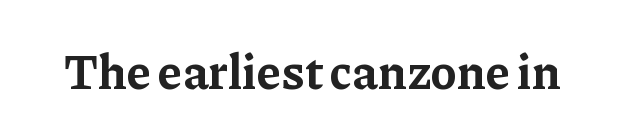
Q: Is the text bold? A: Yes.
Q: Is the text italic (slanted)? A: No, it is upright.
Q: Is the typeface a serif or a sans-serif typeface? A: Serif.
Q: Is the text underlined? A: No.
Q: Is the spacing between letters normal or unusually wide? A: Normal.
Q: Width (condensed, normal, or wide)? A: Normal.
Q: Stroke contrast? A: Low.
Q: x-height? A: Medium.
Q: Monospaced? A: No.
